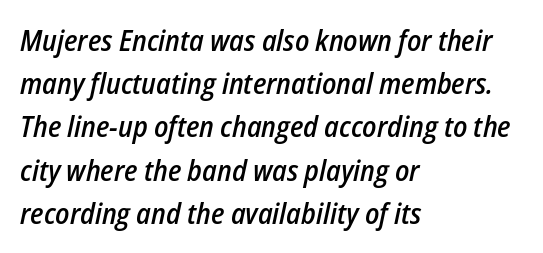
The image shows 29 px semibold, condensed type, italic (leaning right); set left-aligned, normal line spacing (1.49x), normal letter spacing, not underlined; low stroke contrast and a medium x-height.
